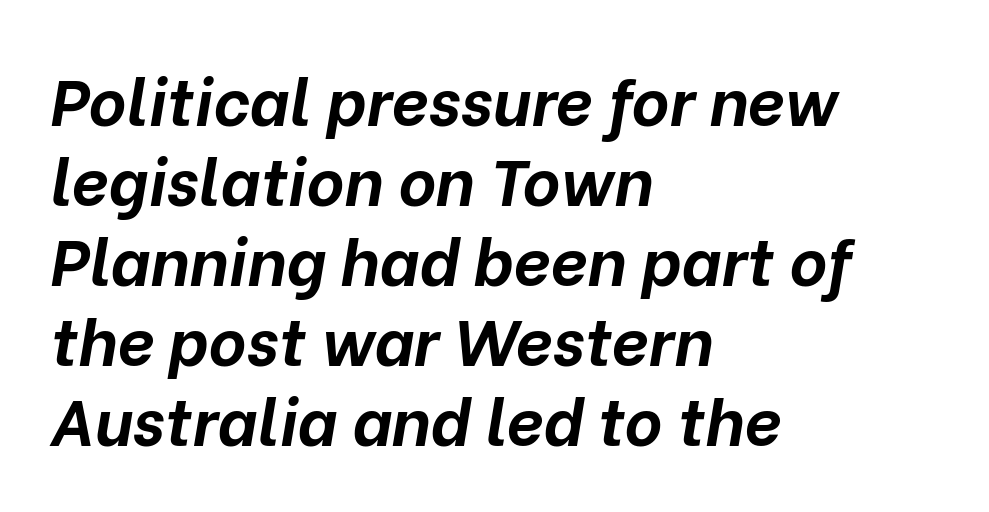
The passage shown is not underscored anywhere. How heavy is the stroke? Heavy — this is a bold. These lines are rendered in a variable-pitch font. Designer's note — italics engaged. All the whitespace from short lines collects on the right.
